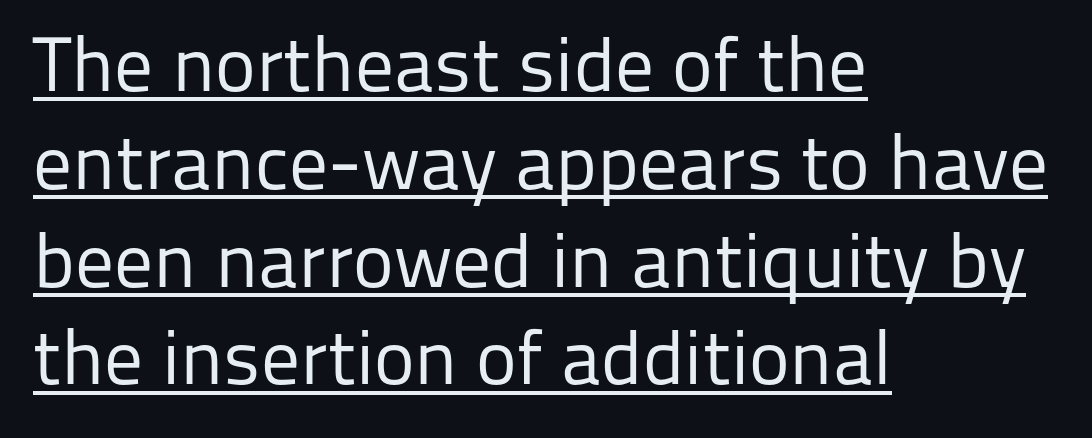
The image shows 77 px regular-weight sans-serif type, upright; set left-aligned, normal line spacing (1.27x), normal letter spacing, underlined; low stroke contrast and a medium x-height.
